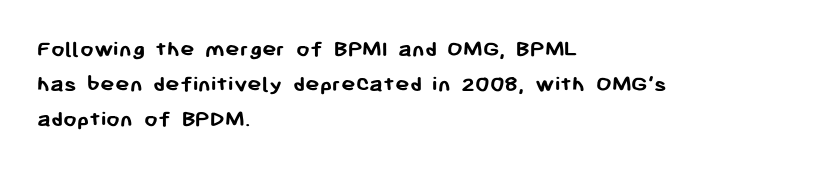
Nope, not italic — everything's standing straight. The passage shown has conventional tracking throughout. Bold? Absolutely — the strokes are thick and heavy. If you drew a ruler down the left edge, every line would touch it. The gap between lines stays unmarked. Horizontal bands of white between lines are of average thickness.
